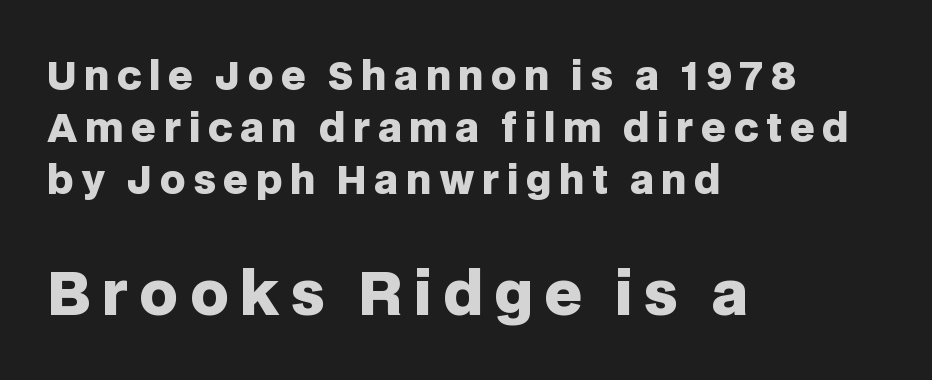
{"serif": "no", "italic": "no", "bold": "yes", "weight": "heavy", "width": "normal", "stroke_contrast": "low", "x_height": "large", "monospaced": "no", "underline": "no", "align": "left", "line_spacing": "normal", "line_spacing_ratio": 1.33, "larger_block": "second", "size_ratio": 1.51, "glyph_px": 59}
